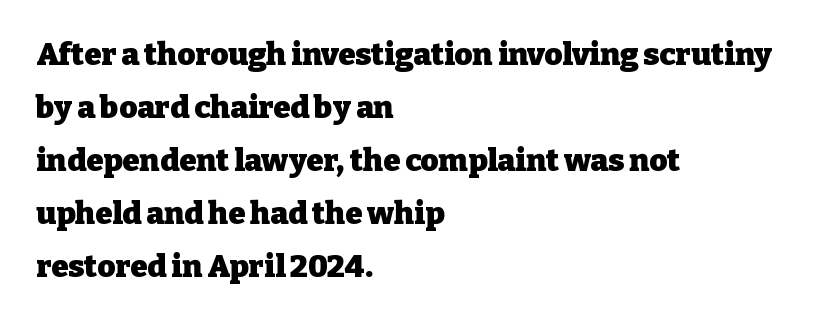
Q: Is the text bold? A: Yes.
Q: Is the text italic (slanted)? A: No, it is upright.
Q: Is the typeface a serif or a sans-serif typeface? A: Serif.
Q: Is the text underlined? A: No.
Q: How is the paragraph aligned? A: Left-aligned.
Q: Is the spacing between letters normal or unusually wide? A: Normal.
Q: Width (condensed, normal, or wide)? A: Normal.
Q: Stroke contrast? A: Low.
Q: x-height? A: Medium.
Q: Monospaced? A: No.
